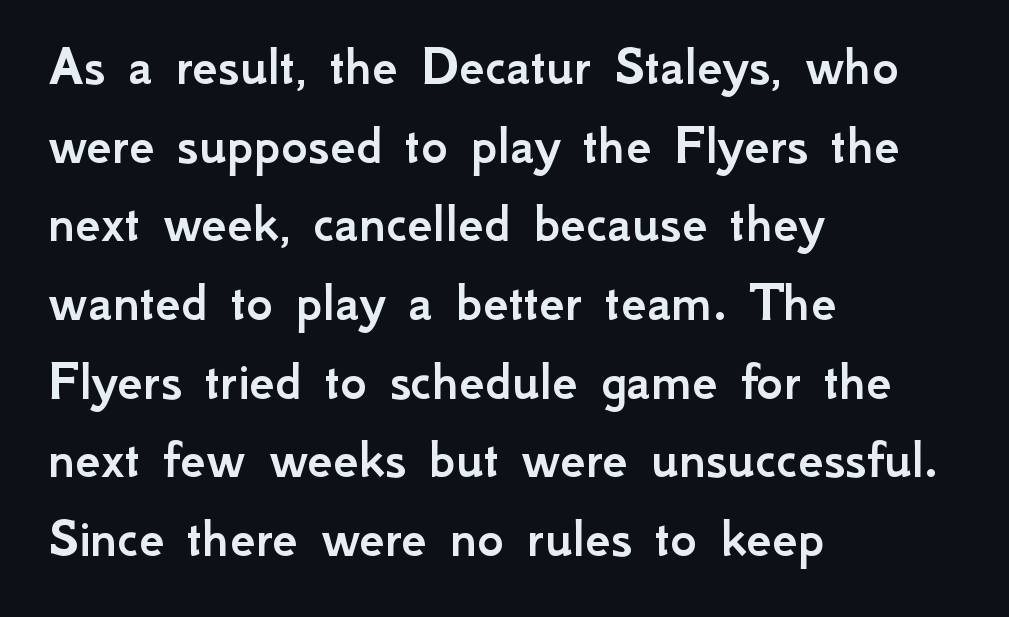
The image shows 57 px sans-serif type, upright; set left-aligned, normal line spacing (1.38x), normal letter spacing, not underlined; low stroke contrast and a small x-height.
